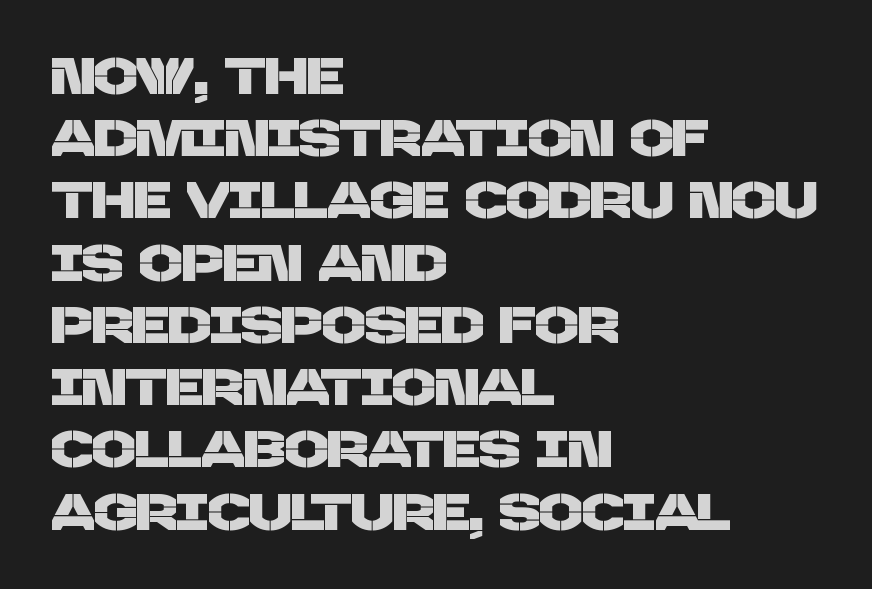
{"serif": "no", "width": "normal", "stroke_contrast": "low", "x_height": "large", "monospaced": "no", "underline": "no", "align": "left", "line_spacing_ratio": 1.22, "letter_spacing": "normal", "letter_spacing_em": 0.0, "glyph_px": 51}
